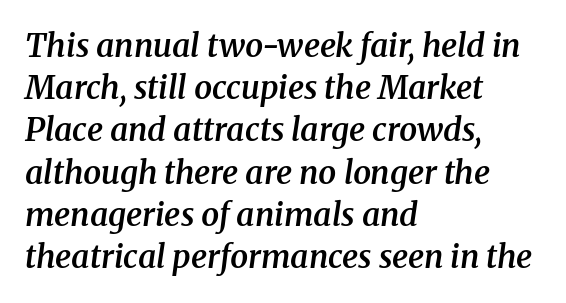
Is the type slanted? Yes — the strokes lean at a clear angle. The face used here is proportionally spaced, like ordinary book or web type. One glance says typical: line gaps are just what's usual. Regarding serifs, this sample has them. The space beneath each line is pristine and unruled. Stems and bowls a touch heavier than normal — semibold.
